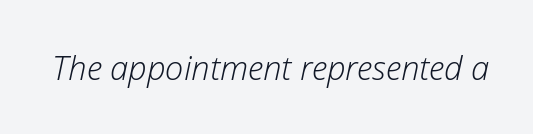
These lines are rendered in a variable-pitch font. The font's italic variant was chosen for this text. Stroke thickness stays within the range of a standard reading face or lighter. There is no visible air inserted between adjacent glyphs. Plain, unruled lines of type.
